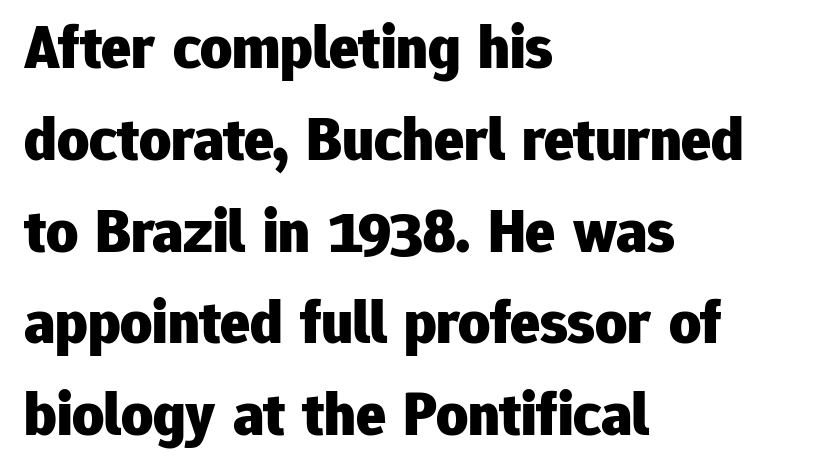
The paragraph has a hard left edge and a soft right edge. Any mark beneath the type? The region is blank. Each letter keeps its own natural width here, so spacing adapts to shape. Serifs: no, the terminals of the letterforms are clean.
